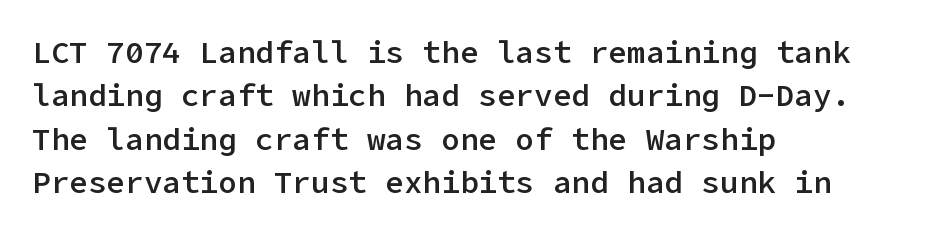
The image shows 31 px semibold sans-serif type, upright; set left-aligned, normal line spacing (1.4x), normal letter spacing, not underlined; low stroke contrast and a medium x-height.
